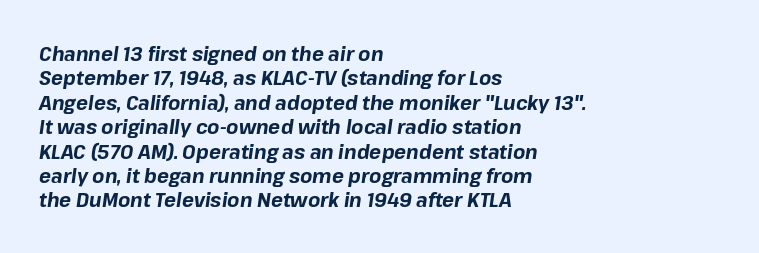
{"italic": "yes", "lean": "right", "slant_degrees": 8, "bold": "yes", "underline": "no", "align": "left", "line_spacing_ratio": 1.22, "letter_spacing": "normal", "letter_spacing_em": 0.0, "glyph_px": 20}
